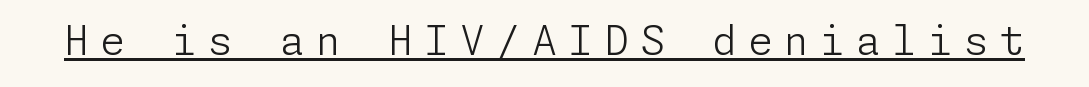
The rendering uses the underline text-decoration. You could only call the tracking loose — the letters float apart. Vertical strokes here are truly vertical. The font is comparable to plain body text, perhaps lighter. These lines are composed in type without serifs.
